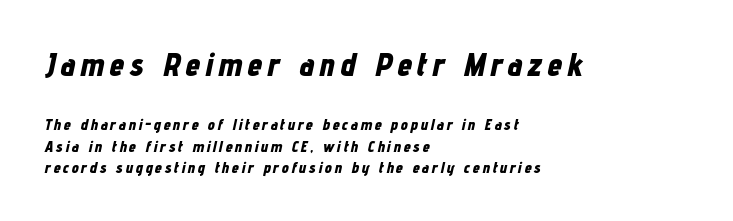
The block sitting higher on the canvas is the one with enlarged characters. No word sits above an underline. In CSS terms this would be text-align: left. These lines carry a lot of weight — the face is fully bold.
